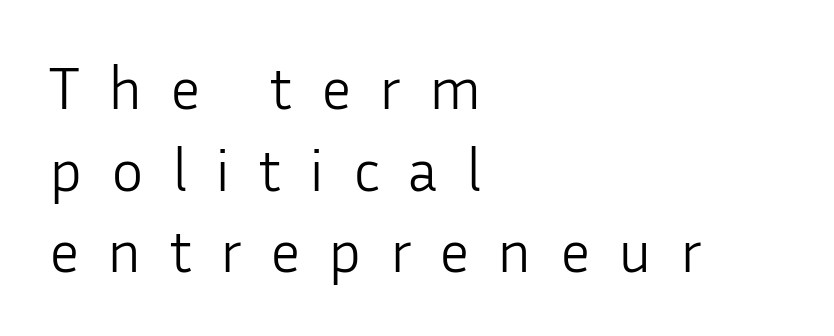
The image shows 61 px light sans-serif type, upright; set left-aligned, normal line spacing (1.34x), unusually wide letter spacing (+0.46 em), not underlined; low stroke contrast and a medium x-height.
